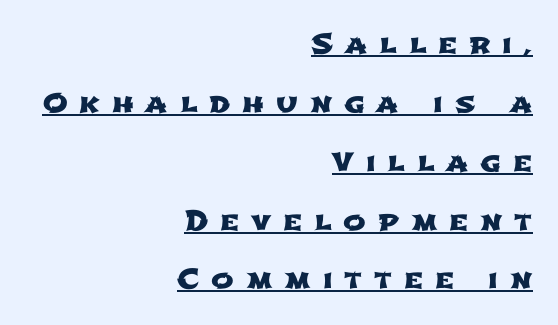
{"underline": "yes", "align": "right", "line_spacing": "loose", "line_spacing_ratio": 2.18, "letter_spacing": "wide", "letter_spacing_em": 0.44, "glyph_px": 27}
